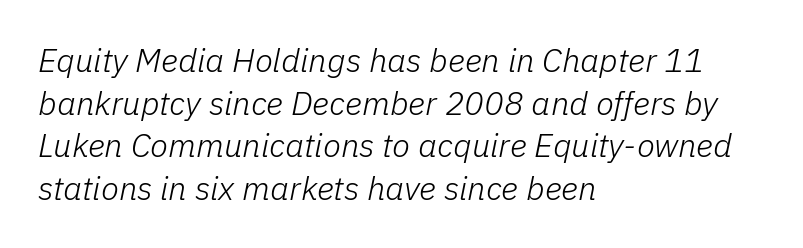
Q: Is the text bold? A: No.
Q: Is the text italic (slanted)? A: Yes, it leans right by about 11 degrees.
Q: Is the text underlined? A: No.
Q: How is the paragraph aligned? A: Left-aligned.
Q: Is the spacing between letters normal or unusually wide? A: Normal.
Q: Is the spacing between lines tight, normal or loose? A: Normal.
Q: Width (condensed, normal, or wide)? A: Normal.
Q: Stroke contrast? A: Low.
Q: x-height? A: Medium.
Q: Monospaced? A: No.
